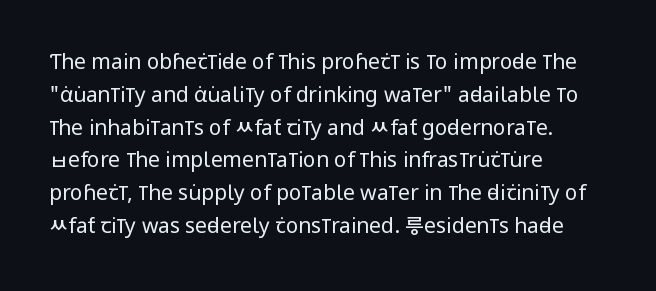
Q: Is the text bold? A: No.
Q: Is the text italic (slanted)? A: No, it is upright.
Q: Is the text underlined? A: No.
Q: How is the paragraph aligned? A: Left-aligned.
Q: Is the spacing between letters normal or unusually wide? A: Normal.
Q: Is the spacing between lines tight, normal or loose? A: Normal.
